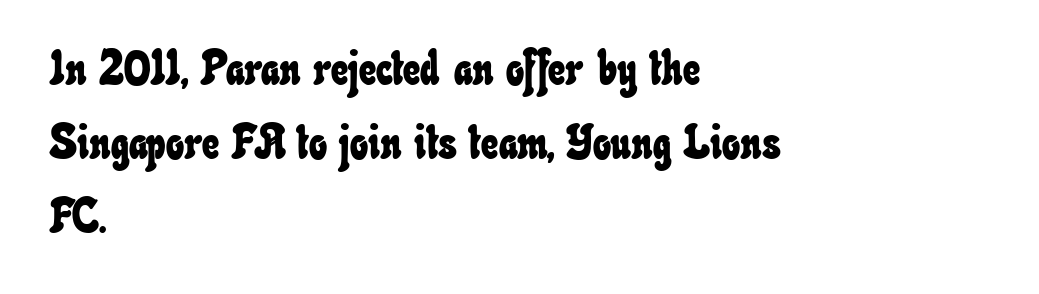
The words here are not underlined. Each letter keeps its own natural width here, so spacing adapts to shape. Honestly, the row spacing looks completely unremarkable. A classic flush-left, rag-right setting is used for this passage. Students, note that the glyphs here touch the page at normal intervals.
